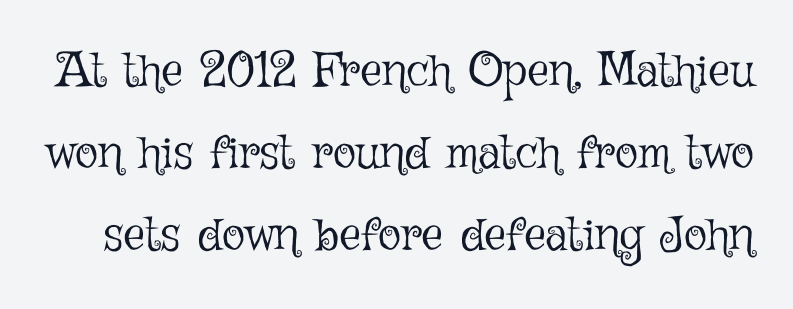
Q: Is the text bold? A: No.
Q: Is the text italic (slanted)? A: No, it is upright.
Q: Is the text underlined? A: No.
Q: Is the spacing between letters normal or unusually wide? A: Normal.
Q: Width (condensed, normal, or wide)? A: Normal.
Q: Stroke contrast? A: Low.
Q: x-height? A: Medium.
Q: Monospaced? A: No.
